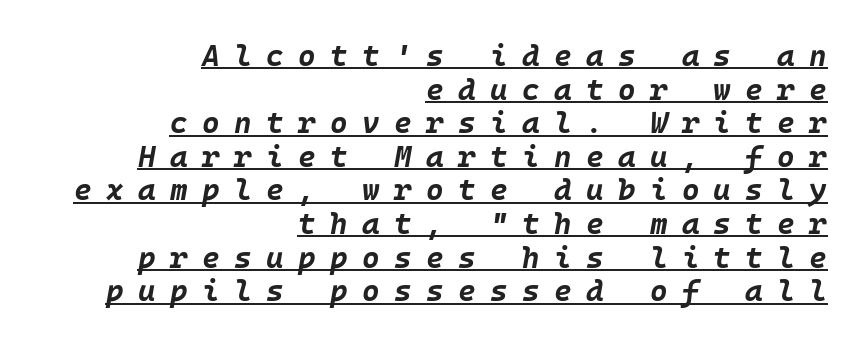
How are the letters spaced? Widely, with obvious added tracking. Students, this is bold: see how much ink each stroke carries. Does the copy run flush right? Yes — the right margin is perfectly even. Does the leading feel generous? Not at all — it's pinched. The specimen reads as italic at a glance. Descenders here cross a horizontal rule under the line.
